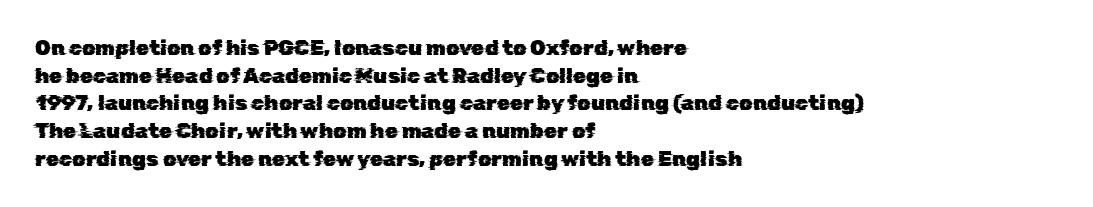
Q: Is the text underlined? A: No.
Q: How is the paragraph aligned? A: Left-aligned.
Q: Is the spacing between letters normal or unusually wide? A: Normal.
Q: Is the spacing between lines tight, normal or loose? A: Normal.
